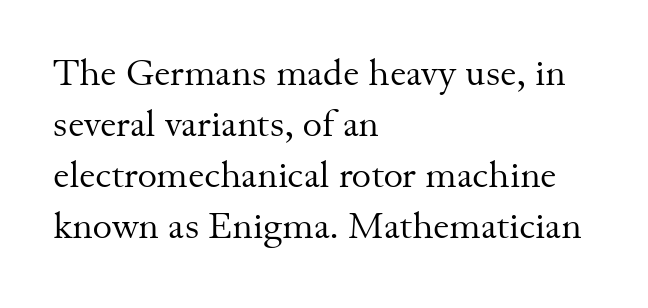
{"serif": "yes", "italic": "no", "bold": "no", "weight": "regular", "width": "normal", "stroke_contrast": "medium", "x_height": "small", "monospaced": "no", "underline": "no", "align": "left", "line_spacing": "normal", "line_spacing_ratio": 1.38, "letter_spacing": "normal", "letter_spacing_em": 0.0, "glyph_px": 37}
